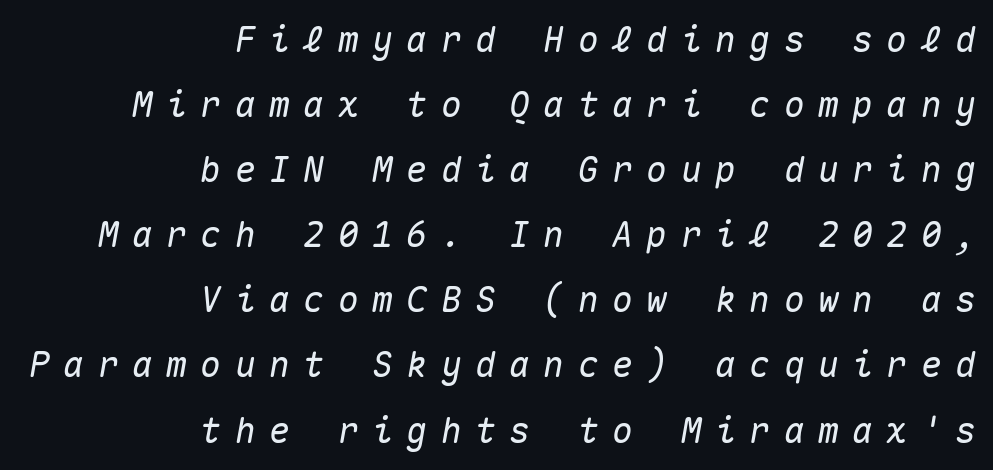
The image shows 35 px text type, italic (leaning right), monospaced; set right-aligned, line spacing 1.86x, unusually wide letter spacing (+0.38 em), not underlined; medium stroke contrast and a medium x-height.
